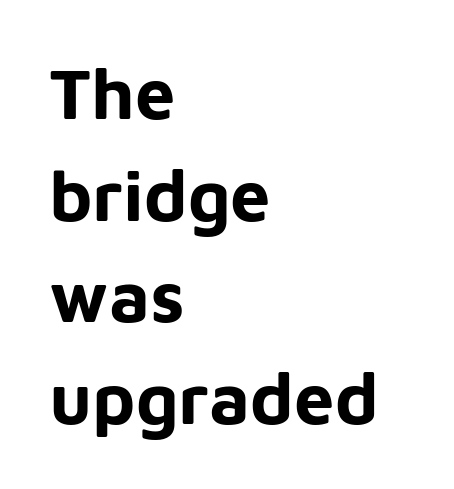
The letterforms sit shoulder to shoulder at normal distance. The specimen reads as upright at a glance. Its strokes are broad and dark, the hallmark of bold type. These lines sit exactly where default settings would place them.
